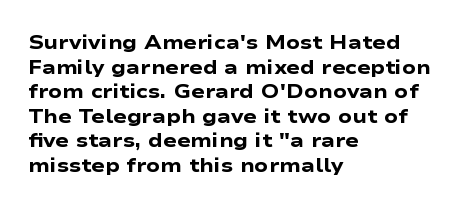
{"italic": "no", "bold": "yes", "underline": "no", "align": "left", "line_spacing_ratio": 1.23, "letter_spacing": "normal", "letter_spacing_em": 0.0, "glyph_px": 20}
